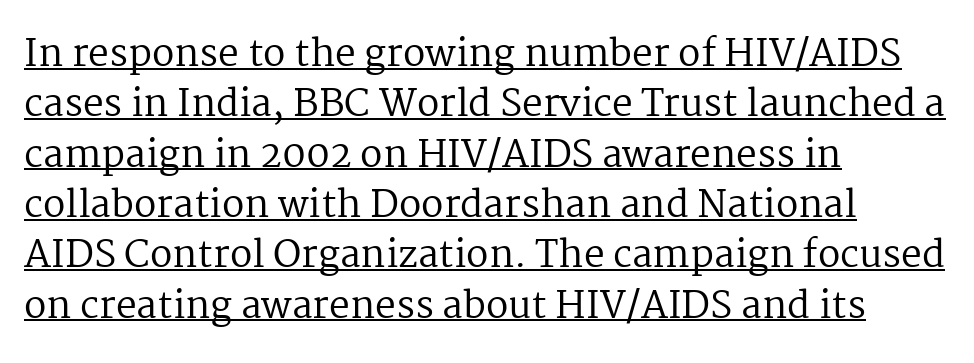
Q: Is the text bold? A: No.
Q: Is the text italic (slanted)? A: No, it is upright.
Q: Is the typeface a serif or a sans-serif typeface? A: Serif.
Q: Is the text underlined? A: Yes.
Q: How is the paragraph aligned? A: Left-aligned.
Q: Is the spacing between letters normal or unusually wide? A: Normal.
Q: Is the spacing between lines tight, normal or loose? A: Normal.
Q: Width (condensed, normal, or wide)? A: Normal.
Q: Stroke contrast? A: Medium.
Q: x-height? A: Medium.
Q: Monospaced? A: No.
